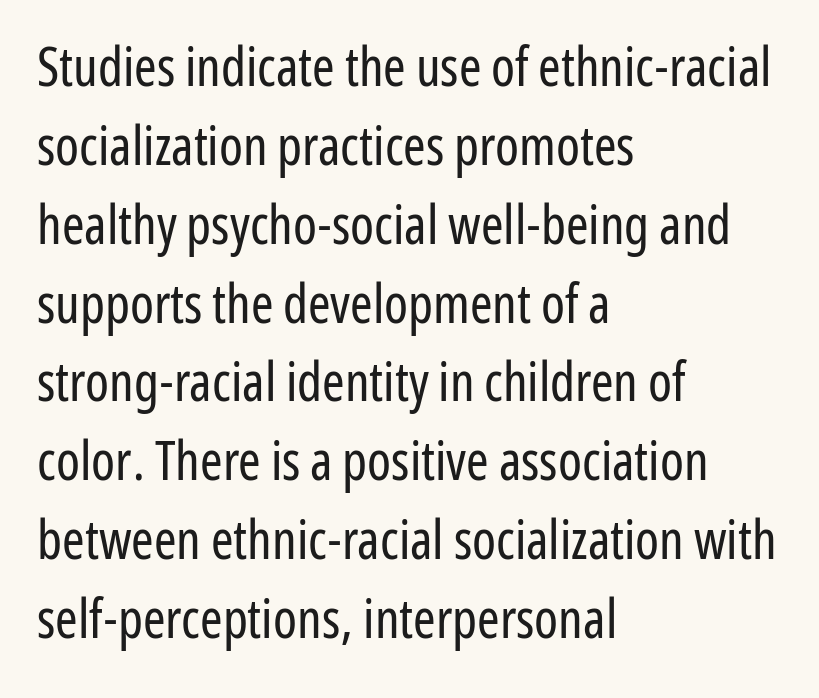
The image shows 54 px regular-weight, condensed sans-serif type, upright; set left-aligned, normal line spacing (1.46x), normal letter spacing, not underlined; low stroke contrast and a medium x-height.
